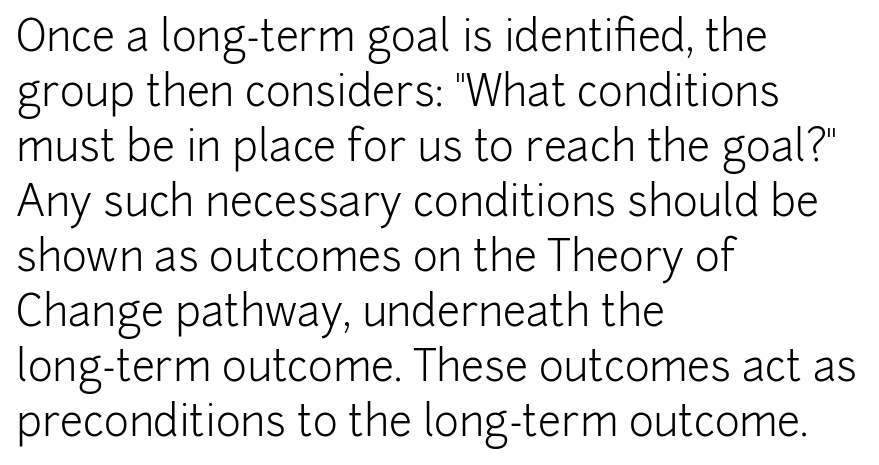
{"serif": "no", "italic": "no", "bold": "no", "weight": "light", "width": "normal", "stroke_contrast": "low", "x_height": "medium", "monospaced": "no", "underline": "no", "align": "left", "line_spacing": "normal", "line_spacing_ratio": 1.31, "letter_spacing": "normal", "letter_spacing_em": 0.0, "glyph_px": 42}
